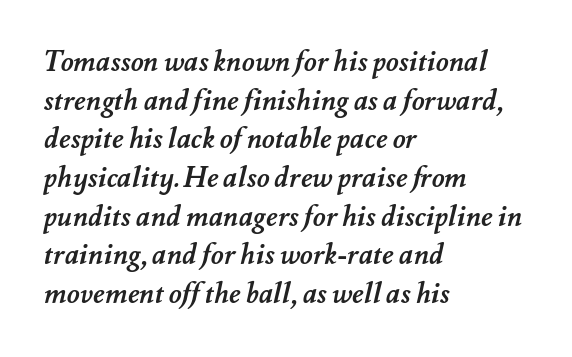
Q: Is the text bold? A: Yes.
Q: Is the text underlined? A: No.
Q: How is the paragraph aligned? A: Left-aligned.
Q: Is the spacing between letters normal or unusually wide? A: Normal.
Q: Is the spacing between lines tight, normal or loose? A: Normal.
Q: Width (condensed, normal, or wide)? A: Normal.
Q: Stroke contrast? A: Medium.
Q: x-height? A: Small.
Q: Monospaced? A: No.
